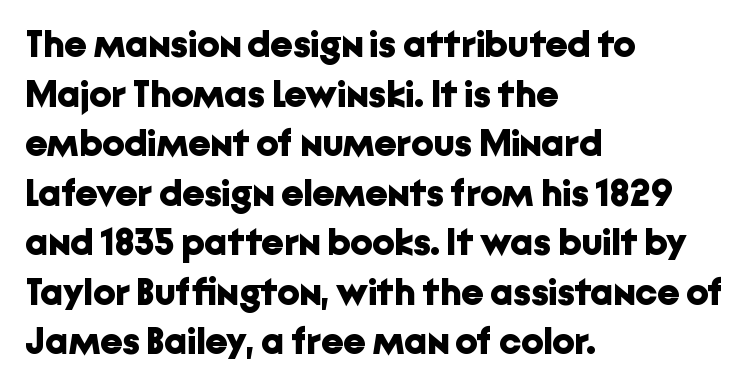
The image shows 39 px bold sans-serif type, upright; set left-aligned, normal line spacing (1.27x), normal letter spacing, not underlined; low stroke contrast and a medium x-height.
